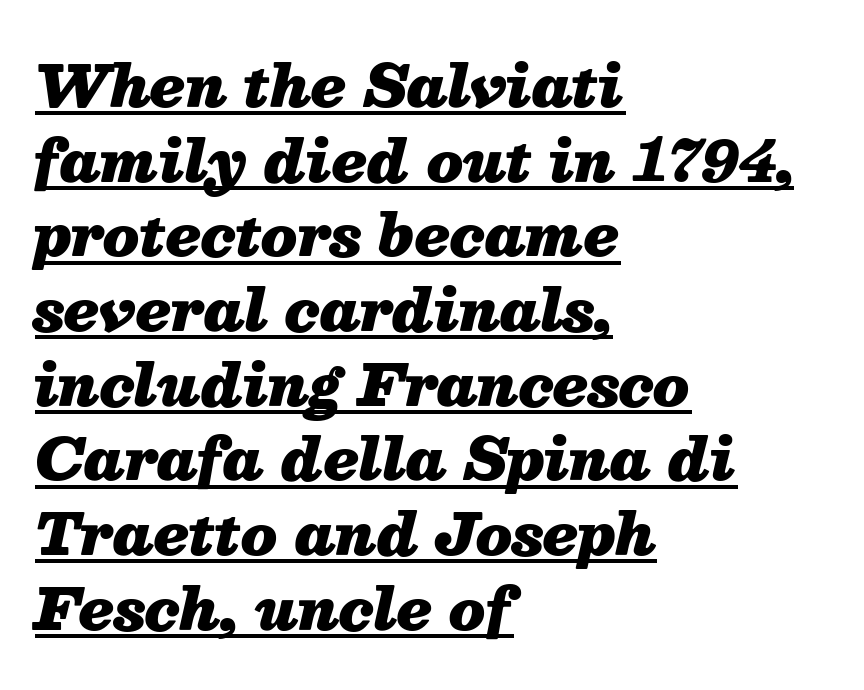
{"italic": "yes", "lean": "right", "slant_degrees": 13, "bold": "yes", "weight": "heavy", "width": "normal", "stroke_contrast": "medium", "x_height": "medium", "monospaced": "no", "underline": "yes", "align": "left", "line_spacing": "normal", "line_spacing_ratio": 1.31, "letter_spacing": "normal", "letter_spacing_em": 0.0, "glyph_px": 57}
